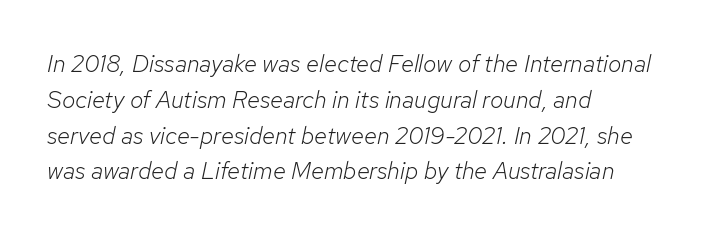
Q: Is the text bold? A: No.
Q: Is the text italic (slanted)? A: Yes, it leans right by about 12 degrees.
Q: Is the text underlined? A: No.
Q: How is the paragraph aligned? A: Left-aligned.
Q: Is the spacing between letters normal or unusually wide? A: Normal.
Q: Is the spacing between lines tight, normal or loose? A: Normal.
